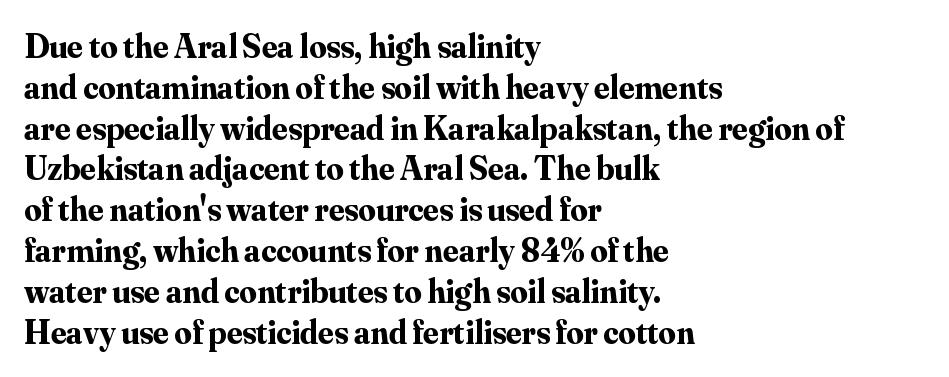
Q: Is the text bold? A: Yes.
Q: Is the text italic (slanted)? A: No, it is upright.
Q: Is the typeface a serif or a sans-serif typeface? A: Serif.
Q: Is the text underlined? A: No.
Q: How is the paragraph aligned? A: Left-aligned.
Q: Is the spacing between letters normal or unusually wide? A: Normal.
Q: Width (condensed, normal, or wide)? A: Normal.
Q: Stroke contrast? A: Medium.
Q: x-height? A: Small.
Q: Monospaced? A: No.
